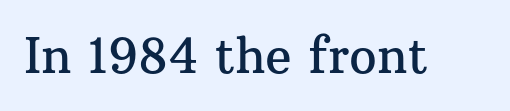
Q: Is the text italic (slanted)? A: No, it is upright.
Q: Is the typeface a serif or a sans-serif typeface? A: Serif.
Q: Is the text underlined? A: No.
Q: Is the spacing between letters normal or unusually wide? A: Normal.
Q: Width (condensed, normal, or wide)? A: Normal.
Q: Stroke contrast? A: Medium.
Q: x-height? A: Medium.
Q: Monospaced? A: No.
